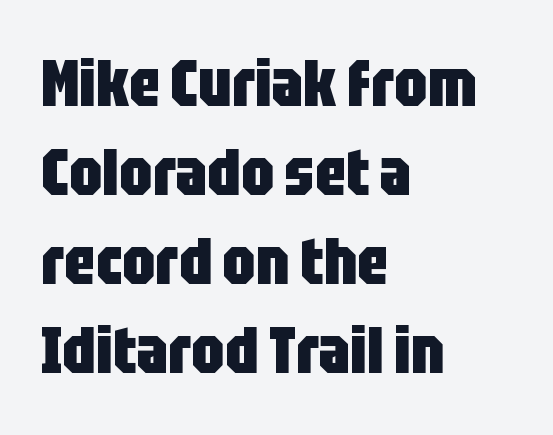
The letters stand straight up with perfectly vertical stems. These lines are rendered in a variable-pitch font. Decoration check: the copy has no underline. No feet cap the strokes, marking this as sans-serif type.
